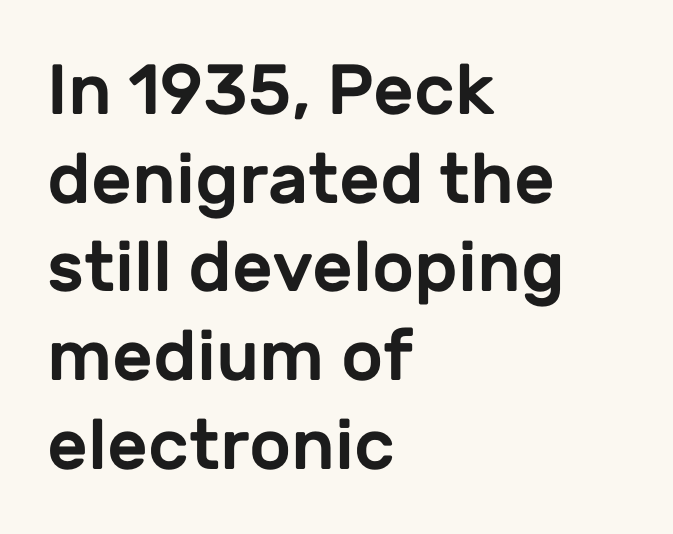
{"serif": "no", "italic": "no", "width": "normal", "stroke_contrast": "low", "x_height": "medium", "monospaced": "no", "underline": "no", "align": "left", "line_spacing": "normal", "line_spacing_ratio": 1.25, "letter_spacing": "normal", "letter_spacing_em": 0.0, "glyph_px": 71}
